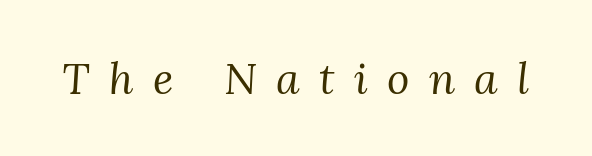
The type family on display is of the serif kind. Clear beneath every line of the passage. No letter is thick-stroked: the sample isn't bold. What stands out about the letter spacing? Its width — letters are far apart. Do the characters align in a grid? No, the font is proportional. You can tell it's italic because the verticals aren't actually vertical.
